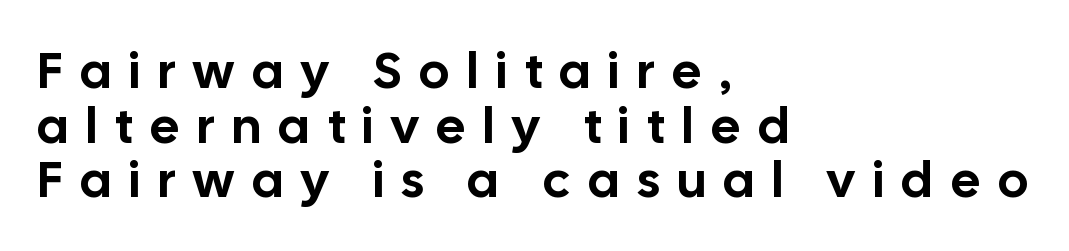
The image shows 51 px sans-serif type, upright; set left-aligned, tight line spacing (1.07x), unusually wide letter spacing (+0.35 em), not underlined; low stroke contrast and a medium x-height.
